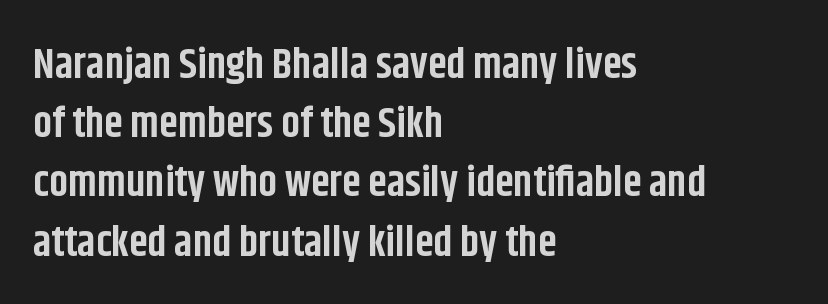
Check under the words: just untouched page. A dark, heavy texture on the line: the type is bold. Does the copy run flush right? No — it runs flush left. The block of text has a typical density, with ordinary space between rows.
